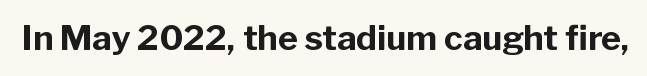
{"serif": "no", "italic": "no", "bold": "yes", "weight": "bold", "width": "normal", "stroke_contrast": "low", "x_height": "medium", "monospaced": "no", "underline": "no", "letter_spacing": "normal", "letter_spacing_em": 0.0, "glyph_px": 34}
